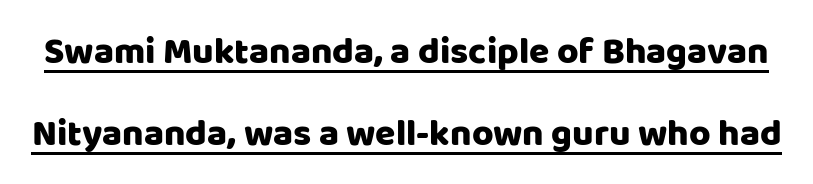
The rendering uses natural spacing where letterforms have individual widths. The face used here appears with an underline applied. Nothing sits at the stroke ends, so this counts as sans-serif. Line spacing here is loose. A roman cut, with each character standing at attention. Observe the ordinary spacing: letters are neighbours, not strangers.
